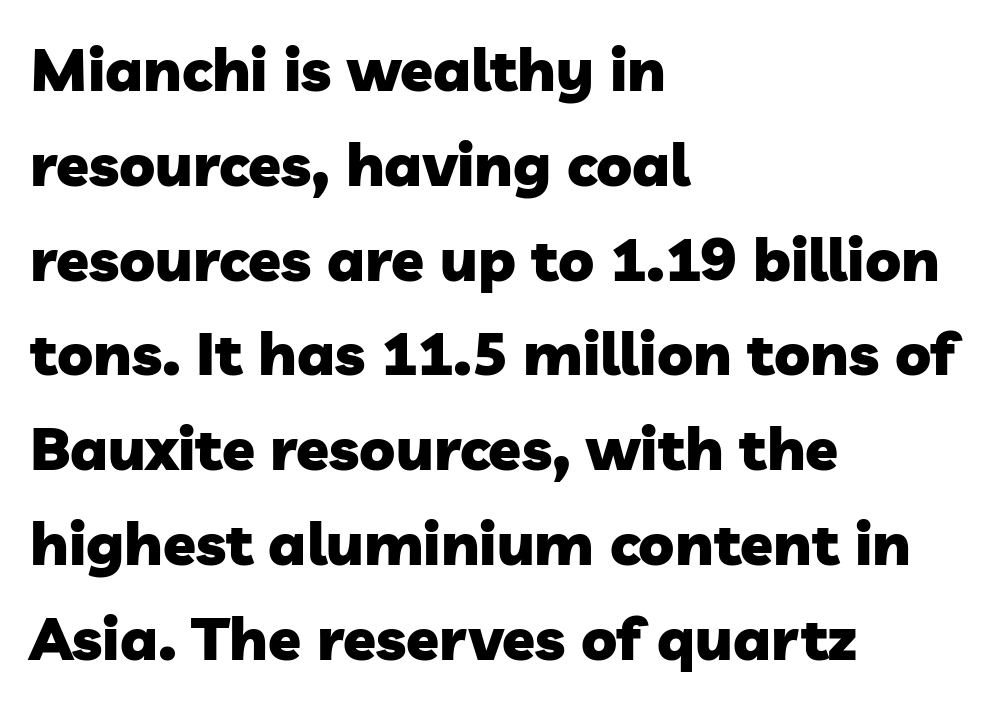
If you drew a ruler down the left edge, every line would touch it. Examine the stroke ends and you'll find no serifs. Plenty of ink on the page — the face is bold. The rendering uses a moderate line-height, typical for paragraphs. Does extra space separate the letters? No, they use regular spacing. You could not count columns in this text — the font is proportionally spaced.
